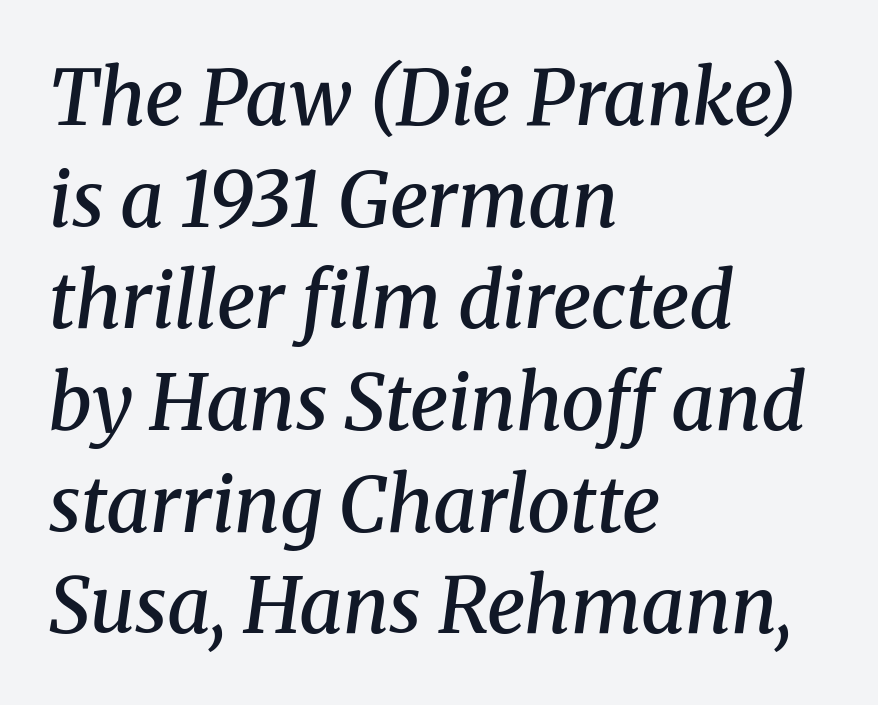
{"serif": "yes", "italic": "yes", "lean": "right", "slant_degrees": 8, "bold": "semi", "weight": "semibold", "width": "normal", "stroke_contrast": "medium", "x_height": "medium", "monospaced": "no", "underline": "no", "align": "left", "line_spacing": "normal", "line_spacing_ratio": 1.32, "letter_spacing": "normal", "letter_spacing_em": 0.0, "glyph_px": 77}
